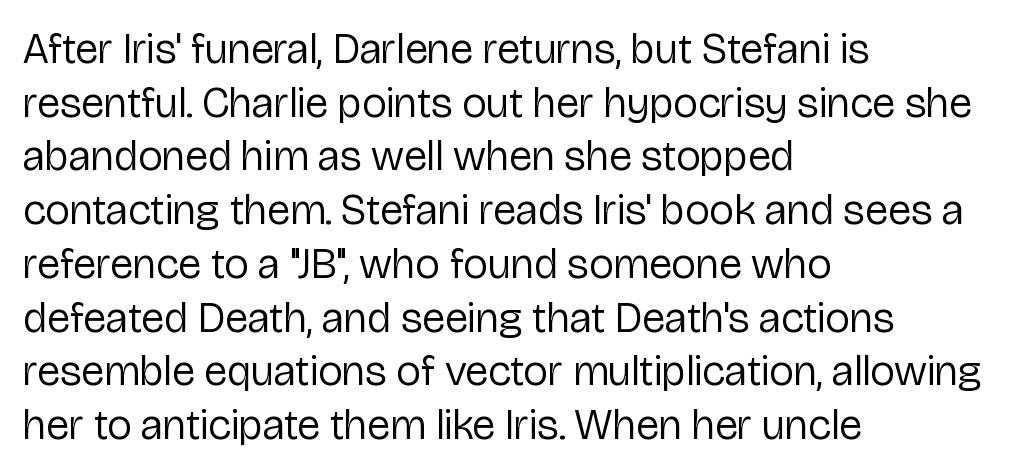
Q: Is the text bold? A: No.
Q: Is the text italic (slanted)? A: No, it is upright.
Q: Is the typeface a serif or a sans-serif typeface? A: Sans-serif.
Q: Is the text underlined? A: No.
Q: How is the paragraph aligned? A: Left-aligned.
Q: Is the spacing between letters normal or unusually wide? A: Normal.
Q: Is the spacing between lines tight, normal or loose? A: Normal.
Q: Width (condensed, normal, or wide)? A: Normal.
Q: Stroke contrast? A: Low.
Q: x-height? A: Medium.
Q: Monospaced? A: No.
